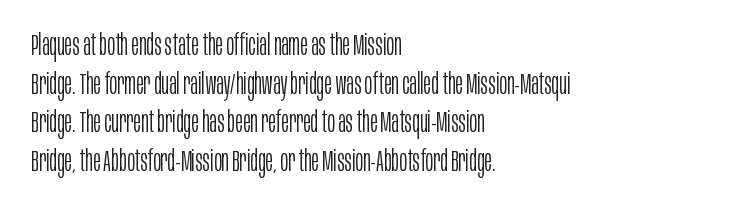
Weight: in the light-to-regular range. Descenders hang freely into open space. The characters display no serif detailing; their extremities are plain. This sample has the flowing, uneven cadence of proportional lettering. You could call the tracking neutral — neither tight nor loose.
